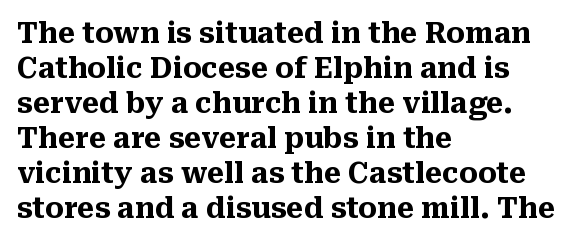
If you drew a line through each stem, it would be perfectly vertical. What's the leading like? Ordinary, nothing unusual. Is the letter spacing exaggerated? No — it looks like the ordinary default. Is this a fixed-width face? No — the glyphs have proportional, varying widths. Any mark beneath the type? The region is blank.
